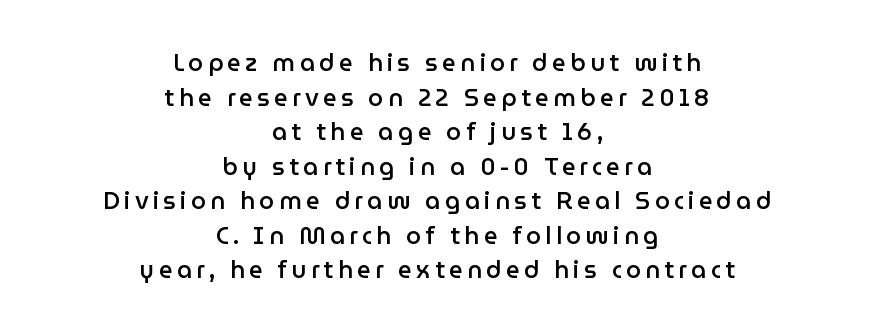
{"italic": "no", "bold": "semi", "underline": "no", "align": "center", "line_spacing": "normal", "line_spacing_ratio": 1.44, "glyph_px": 24}
